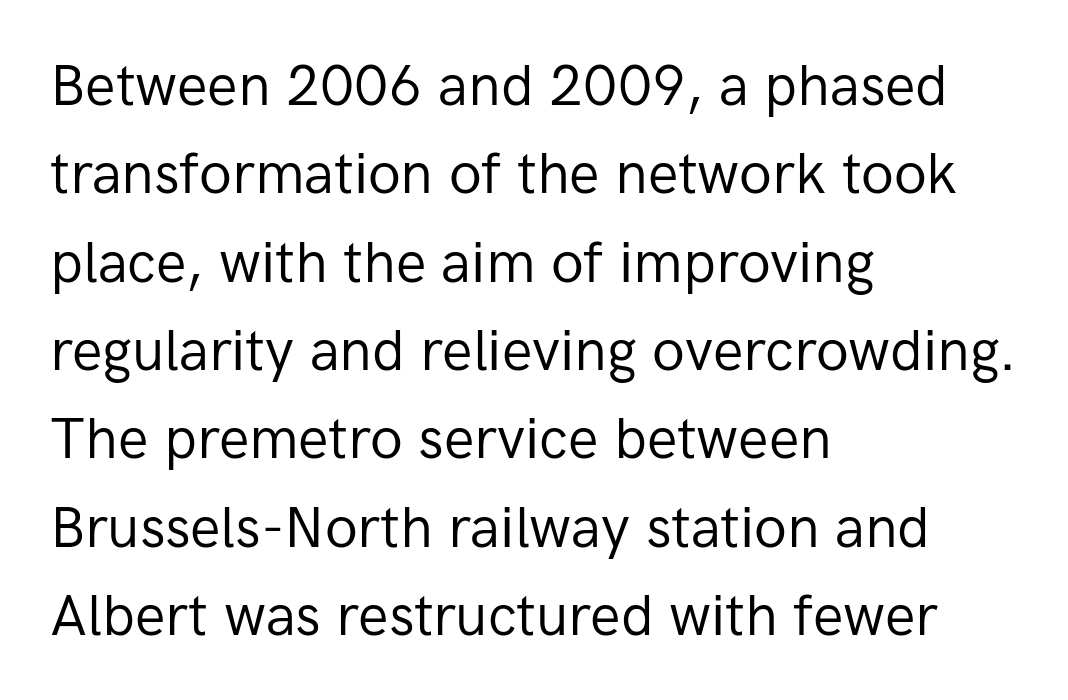
{"serif": "no", "italic": "no", "bold": "no", "weight": "regular", "width": "normal", "stroke_contrast": "low", "x_height": "medium", "monospaced": "no", "underline": "no", "align": "left", "line_spacing": "normal", "line_spacing_ratio": 1.55, "letter_spacing": "normal", "letter_spacing_em": 0.0, "glyph_px": 57}
